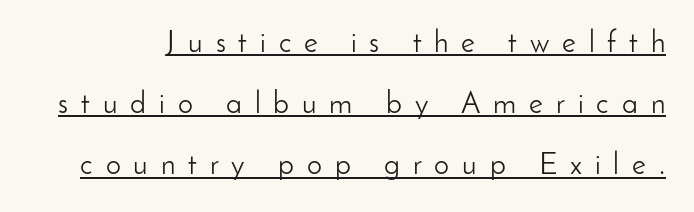
The image shows 30 px light sans-serif type, upright; set loose line spacing (2.04x), unusually wide letter spacing (+0.43 em), underlined; low stroke contrast and a small x-height.
